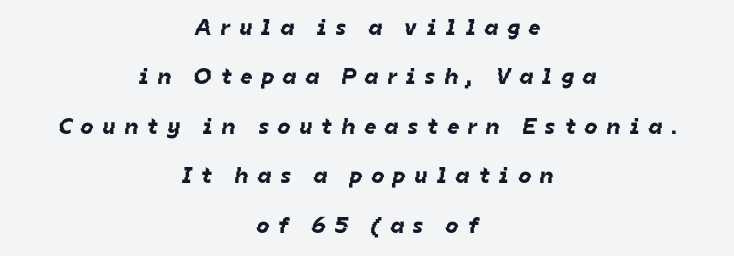
Q: Is the text underlined? A: No.
Q: How is the paragraph aligned? A: Centered.
Q: Is the spacing between letters normal or unusually wide? A: Unusually wide.
Q: Is the spacing between lines tight, normal or loose? A: Loose.
